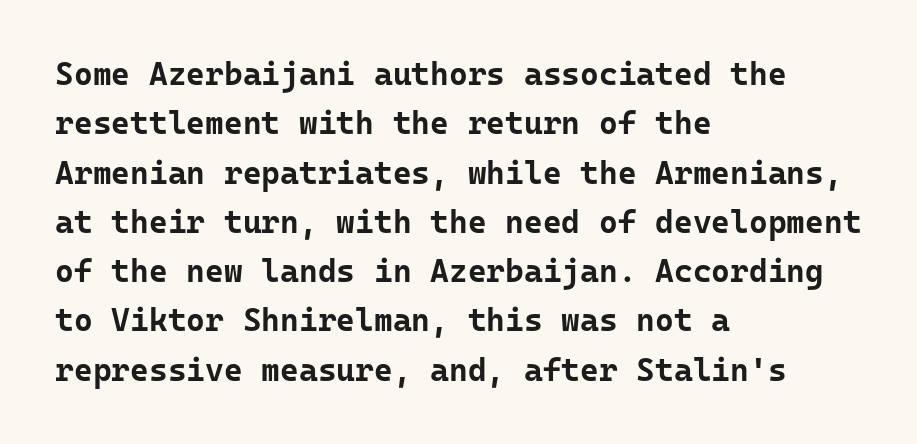
The sample has been set heavy, in full bold. Decoration check: the copy has no underline. The ragged edge is on the right, which tells us the setting is flush left. Each word holds together tightly as a unit, with standard inter-letter gaps. Designer's note — italics off, roman on.
